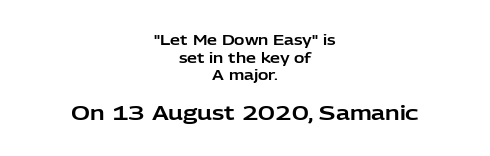
{"italic": "no", "underline": "no", "align": "center", "line_spacing": "normal", "line_spacing_ratio": 1.26, "letter_spacing": "normal", "letter_spacing_em": 0.0, "larger_block": "second", "size_ratio": 1.43, "glyph_px": 20}
